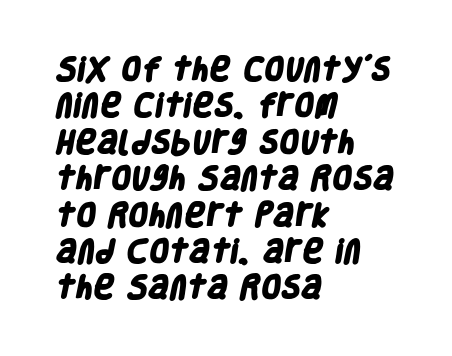
The image shows 26 px bold type; set left-aligned, normal line spacing (1.4x), normal letter spacing, not underlined.
